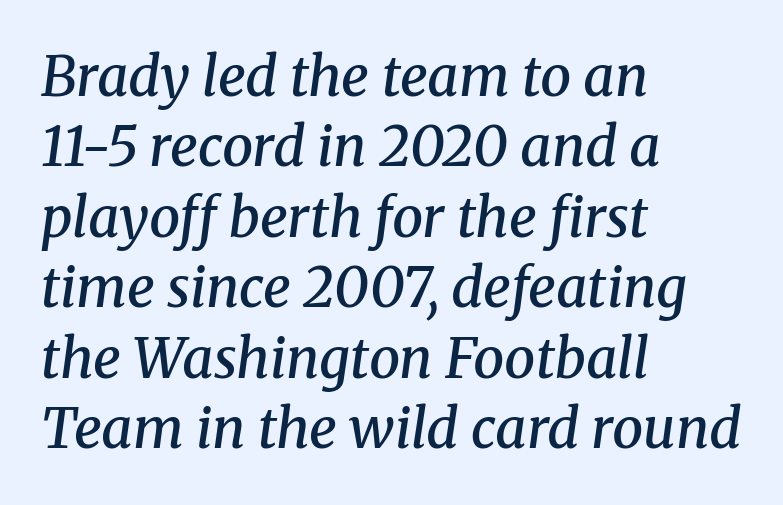
The image shows 55 px semibold serif type, italic (leaning right); set left-aligned, normal line spacing (1.28x), normal letter spacing, not underlined; medium stroke contrast and a medium x-height.
